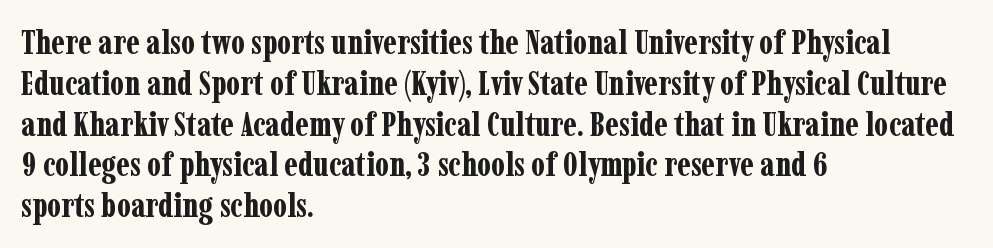
Q: Is the text bold? A: Yes.
Q: Is the text italic (slanted)? A: No, it is upright.
Q: Is the typeface a serif or a sans-serif typeface? A: Serif.
Q: Is the text underlined? A: No.
Q: How is the paragraph aligned? A: Left-aligned.
Q: Is the spacing between letters normal or unusually wide? A: Normal.
Q: Width (condensed, normal, or wide)? A: Condensed.
Q: Stroke contrast? A: Low.
Q: x-height? A: Medium.
Q: Monospaced? A: No.
